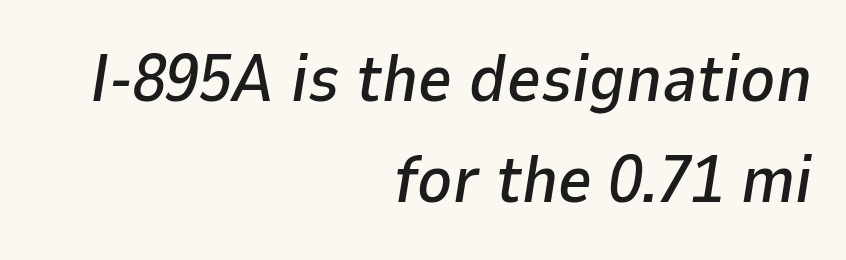
The image shows 66 px text type, italic (leaning right); set right-aligned, normal line spacing (1.53x), normal letter spacing, not underlined; low stroke contrast and a medium x-height.
